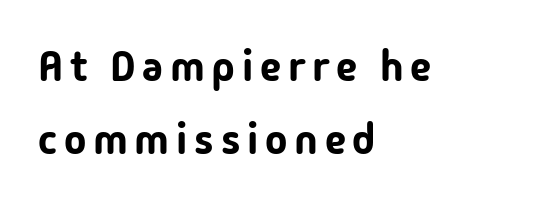
{"serif": "no", "italic": "no", "width": "normal", "stroke_contrast": "low", "x_height": "medium", "monospaced": "no", "underline": "no", "align": "left", "line_spacing_ratio": 1.75, "glyph_px": 42}
